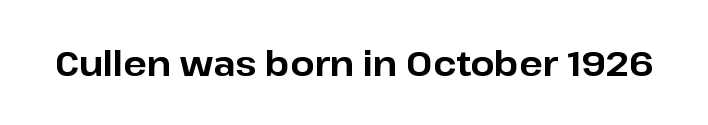
Q: Is the text bold? A: Yes.
Q: Is the text italic (slanted)? A: No, it is upright.
Q: Is the typeface a serif or a sans-serif typeface? A: Sans-serif.
Q: Is the text underlined? A: No.
Q: Is the spacing between letters normal or unusually wide? A: Normal.
Q: Width (condensed, normal, or wide)? A: Normal.
Q: Stroke contrast? A: Low.
Q: x-height? A: Medium.
Q: Monospaced? A: No.
